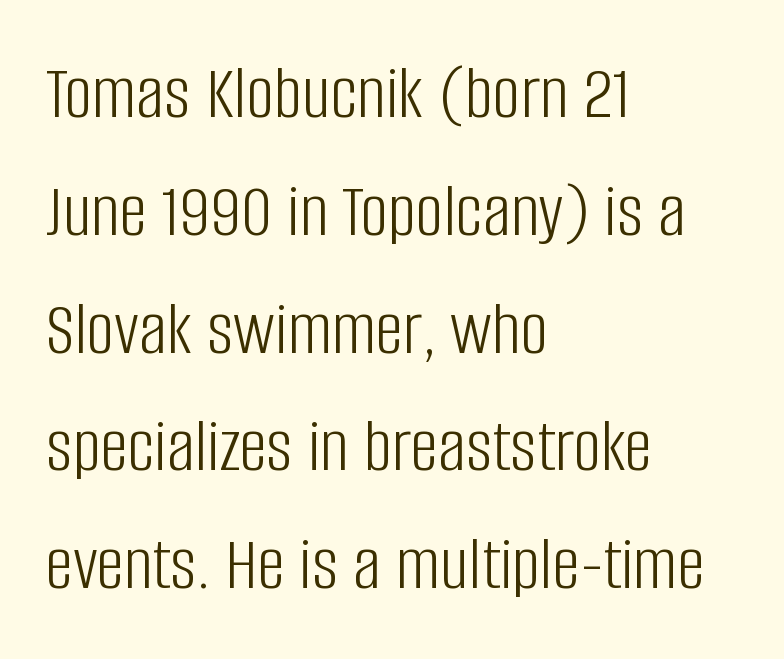
The image shows 78 px light, condensed sans-serif type, upright; set left-aligned, normal line spacing (1.51x), normal letter spacing, not underlined; low stroke contrast and a large x-height.
